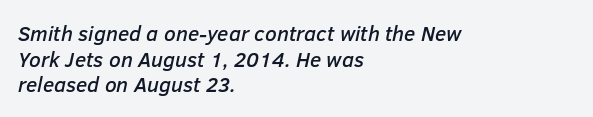
The image shows 21 px text type, italic (leaning right); set left-aligned, line spacing 1.22x, normal letter spacing, not underlined.
